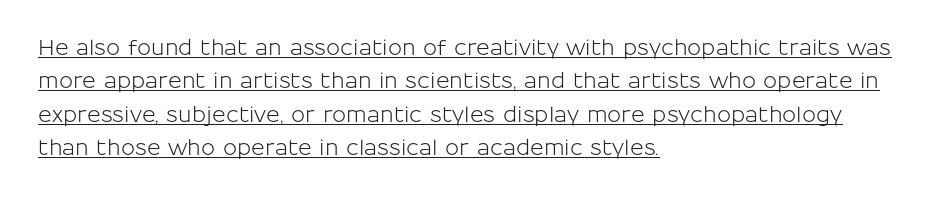
Q: Is the text italic (slanted)? A: No, it is upright.
Q: Is the text underlined? A: Yes.
Q: How is the paragraph aligned? A: Left-aligned.
Q: Is the spacing between letters normal or unusually wide? A: Normal.
Q: Is the spacing between lines tight, normal or loose? A: Normal.
